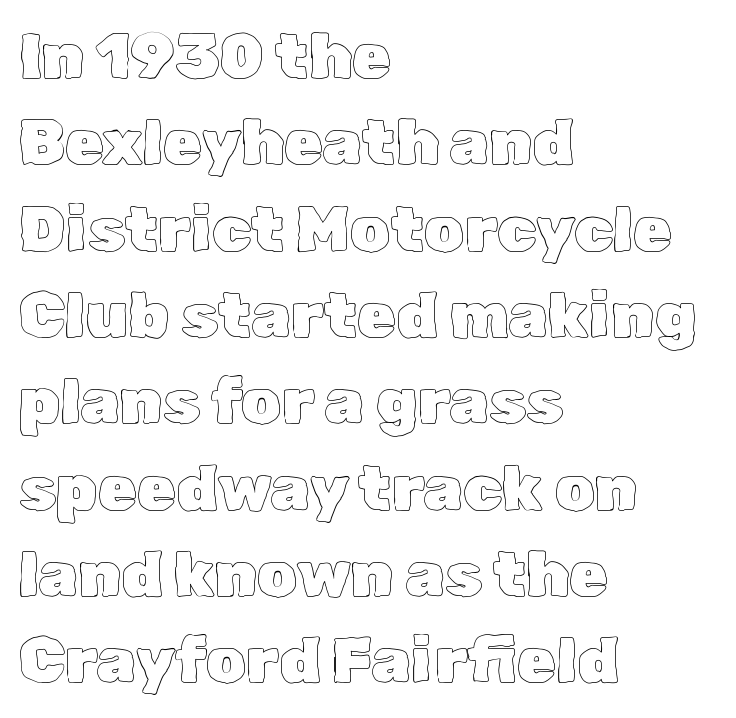
Q: Is the text italic (slanted)? A: No, it is upright.
Q: Is the text underlined? A: No.
Q: How is the paragraph aligned? A: Left-aligned.
Q: Is the spacing between letters normal or unusually wide? A: Normal.
Q: Is the spacing between lines tight, normal or loose? A: Normal.
Q: Width (condensed, normal, or wide)? A: Normal.
Q: x-height? A: Medium.
Q: Monospaced? A: No.
